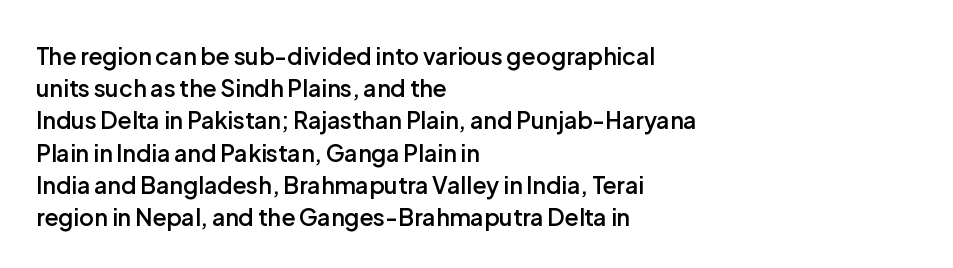
Q: Is the text bold? A: Semi-bold.
Q: Is the text italic (slanted)? A: No, it is upright.
Q: Is the text underlined? A: No.
Q: How is the paragraph aligned? A: Left-aligned.
Q: Is the spacing between letters normal or unusually wide? A: Normal.
Q: Is the spacing between lines tight, normal or loose? A: Normal.
